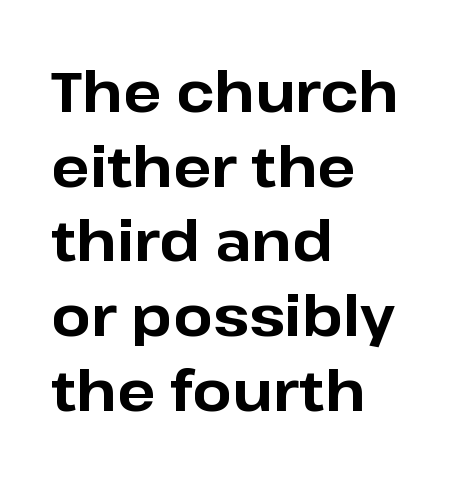
Q: Is the text bold? A: Yes.
Q: Is the text italic (slanted)? A: No, it is upright.
Q: Is the typeface a serif or a sans-serif typeface? A: Sans-serif.
Q: Is the text underlined? A: No.
Q: How is the paragraph aligned? A: Left-aligned.
Q: Is the spacing between letters normal or unusually wide? A: Normal.
Q: Is the spacing between lines tight, normal or loose? A: Normal.
Q: Width (condensed, normal, or wide)? A: Normal.
Q: Stroke contrast? A: Low.
Q: x-height? A: Medium.
Q: Monospaced? A: No.
